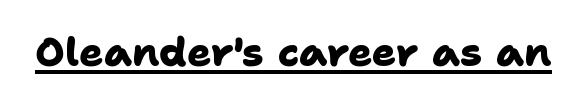
{"serif": "no", "bold": "yes", "weight": "heavy", "width": "normal", "stroke_contrast": "low", "x_height": "medium", "monospaced": "no", "underline": "yes", "letter_spacing": "normal", "letter_spacing_em": 0.0, "glyph_px": 40}
